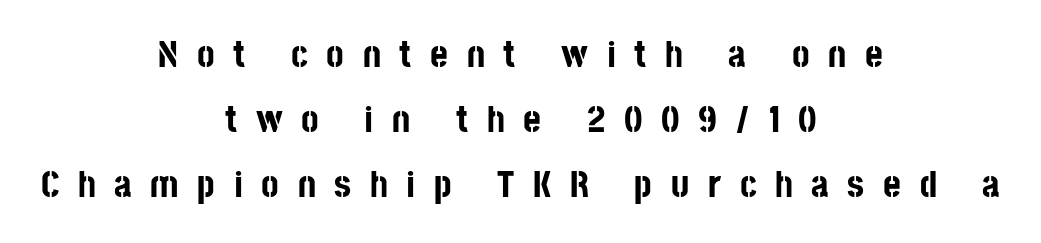
{"serif": "no", "italic": "no", "bold": "yes", "weight": "bold", "width": "condensed", "stroke_contrast": "low", "x_height": "large", "monospaced": "no", "underline": "no", "align": "center", "line_spacing_ratio": 1.71, "letter_spacing": "wide", "letter_spacing_em": 0.49, "glyph_px": 38}
